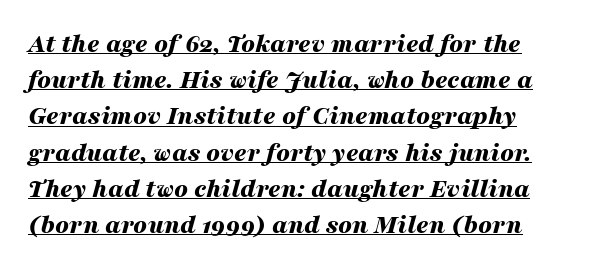
The image shows 27 px bold type, italic (leaning right); set left-aligned, normal line spacing (1.34x), normal letter spacing, underlined.
